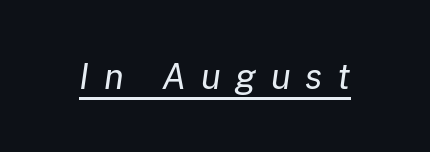
Q: Is the text bold? A: No.
Q: Is the text italic (slanted)? A: Yes, it leans right by about 8 degrees.
Q: Is the text underlined? A: Yes.
Q: Is the spacing between letters normal or unusually wide? A: Unusually wide.
Q: Width (condensed, normal, or wide)? A: Normal.
Q: Stroke contrast? A: Low.
Q: x-height? A: Medium.
Q: Monospaced? A: No.
